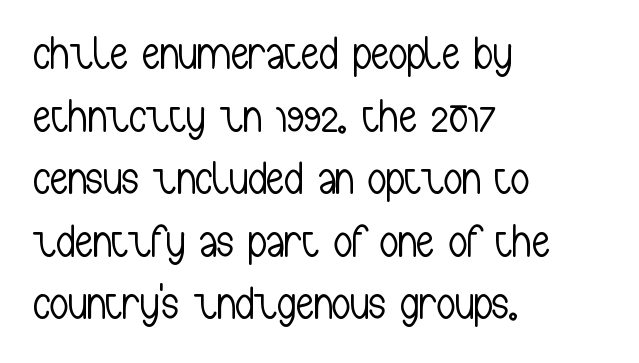
Posture: upright roman. The zone under the glyphs is completely vacant. One-word summary of the alignment: left. Compared with typical paragraphs, the rows here are spaced about the same. Letters have the restrained weight of plain body copy at most. The letterforms sit shoulder to shoulder at normal distance.
